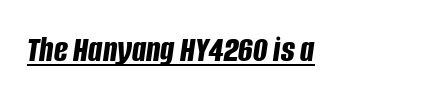
{"italic": "yes", "lean": "right", "slant_degrees": 8, "bold": "yes", "weight": "bold", "width": "condensed", "stroke_contrast": "low", "x_height": "large", "monospaced": "no", "underline": "yes", "align": "left", "letter_spacing": "normal", "letter_spacing_em": 0.0, "glyph_px": 37}
